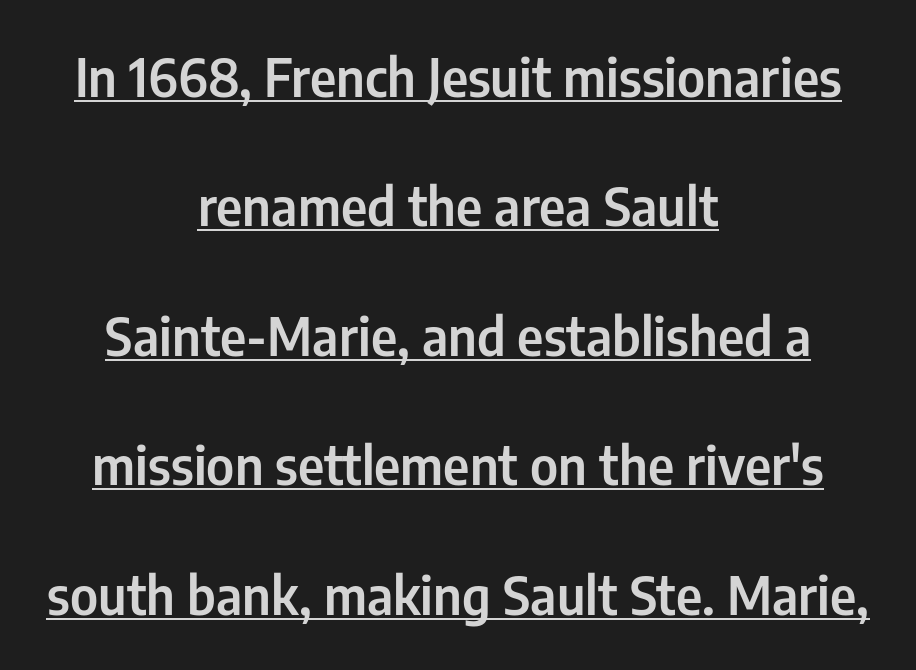
{"serif": "no", "italic": "no", "width": "condensed", "stroke_contrast": "low", "x_height": "medium", "monospaced": "no", "underline": "yes", "align": "center", "line_spacing": "loose", "line_spacing_ratio": 2.49, "letter_spacing": "normal", "letter_spacing_em": 0.0, "glyph_px": 52}
